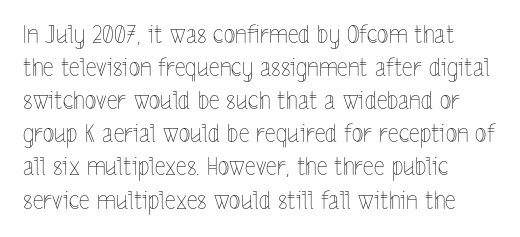
The image shows 24 px text type, upright; set left-aligned, normal line spacing (1.38x), normal letter spacing, not underlined.
